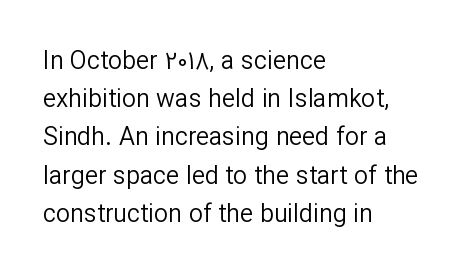
{"italic": "no", "bold": "no", "underline": "no", "align": "left", "line_spacing": "normal", "line_spacing_ratio": 1.53, "letter_spacing": "normal", "letter_spacing_em": 0.0, "glyph_px": 25}
